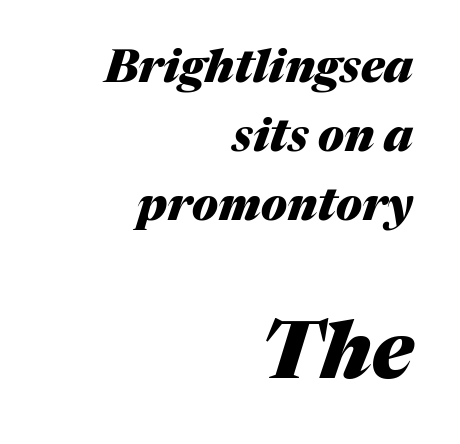
Q: Is the text bold? A: Yes.
Q: Is the text italic (slanted)? A: Yes, it leans right by about 17 degrees.
Q: Is the text underlined? A: No.
Q: How is the paragraph aligned? A: Right-aligned.
Q: Is the spacing between letters normal or unusually wide? A: Normal.
Q: Is the spacing between lines tight, normal or loose? A: Normal.
Q: Which block of text is set in a larger size, the first (top) or the second (bottom)? A: The second (bottom) one.
Q: Width (condensed, normal, or wide)? A: Normal.
Q: Stroke contrast? A: Medium.
Q: x-height? A: Medium.
Q: Monospaced? A: No.
